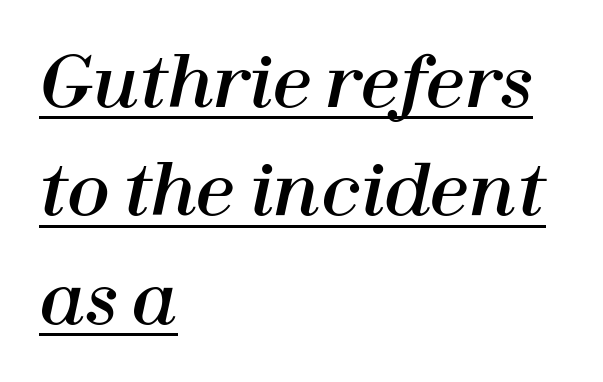
{"italic": "yes", "lean": "right", "slant_degrees": 12, "width": "normal", "stroke_contrast": "high", "x_height": "medium", "monospaced": "no", "underline": "yes", "align": "left", "line_spacing": "normal", "line_spacing_ratio": 1.55, "letter_spacing": "normal", "letter_spacing_em": 0.0, "glyph_px": 70}
